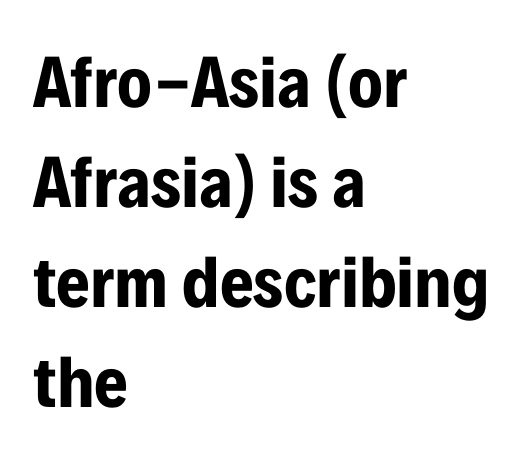
{"serif": "no", "italic": "no", "bold": "yes", "weight": "bold", "width": "condensed", "stroke_contrast": "low", "x_height": "medium", "monospaced": "no", "underline": "no", "align": "left", "line_spacing": "normal", "line_spacing_ratio": 1.37, "letter_spacing": "normal", "letter_spacing_em": 0.0, "glyph_px": 73}
